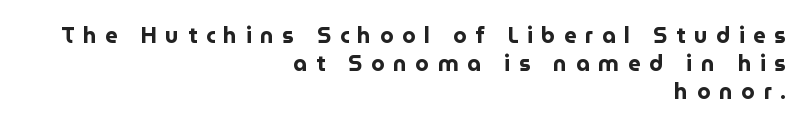
The image shows 22 px bold type, upright; set right-aligned, normal line spacing (1.28x), unusually wide letter spacing (+0.39 em), not underlined.
